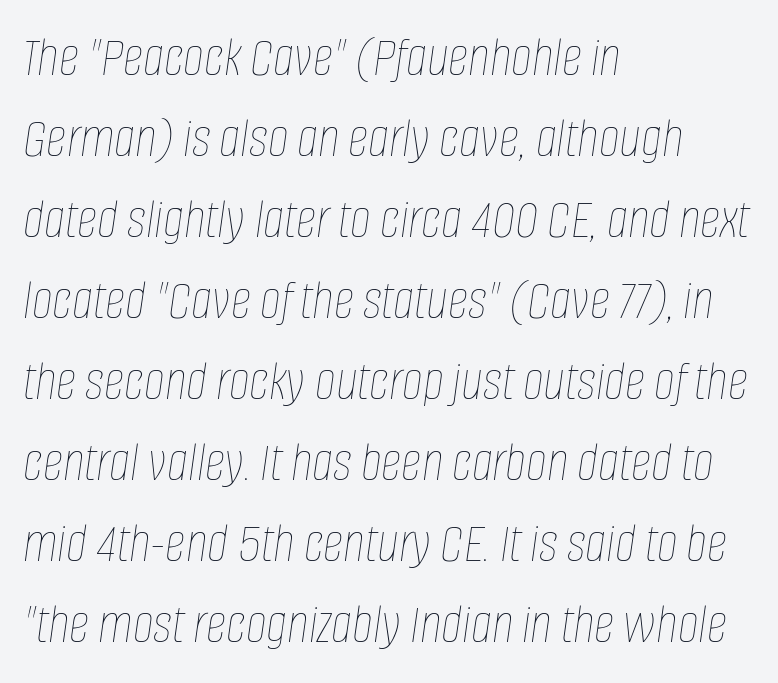
The image shows 57 px thin, condensed type, italic (leaning right); set left-aligned, normal line spacing (1.42x), normal letter spacing, not underlined; low stroke contrast and a large x-height.
